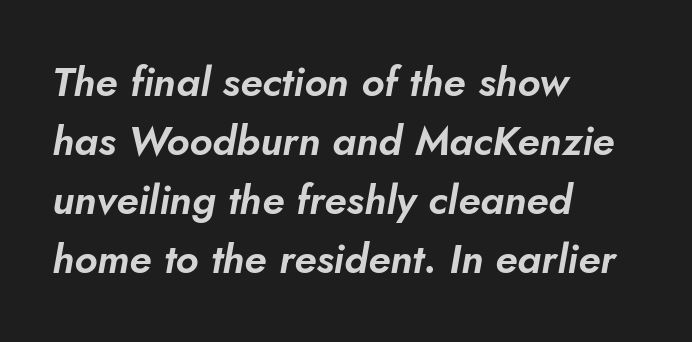
If you drew a ruler down the left edge, every line would touch it. No extra tracking has been applied to these lines. Notice how the stems are inclined rather than vertical — that's the hallmark of italics. The passage shown is typed in a proportional face where columns would drift.
